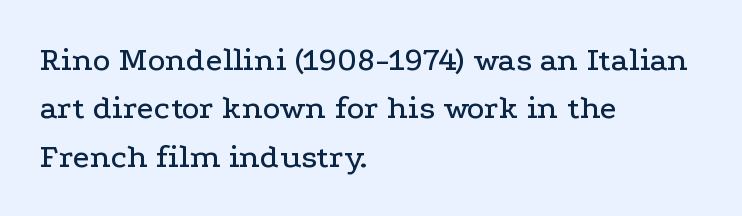
Q: Is the text italic (slanted)? A: No, it is upright.
Q: Is the typeface a serif or a sans-serif typeface? A: Serif.
Q: Is the text underlined? A: No.
Q: How is the paragraph aligned? A: Left-aligned.
Q: Is the spacing between letters normal or unusually wide? A: Normal.
Q: Is the spacing between lines tight, normal or loose? A: Normal.
Q: Width (condensed, normal, or wide)? A: Wide.
Q: Stroke contrast? A: Low.
Q: x-height? A: Medium.
Q: Monospaced? A: No.
